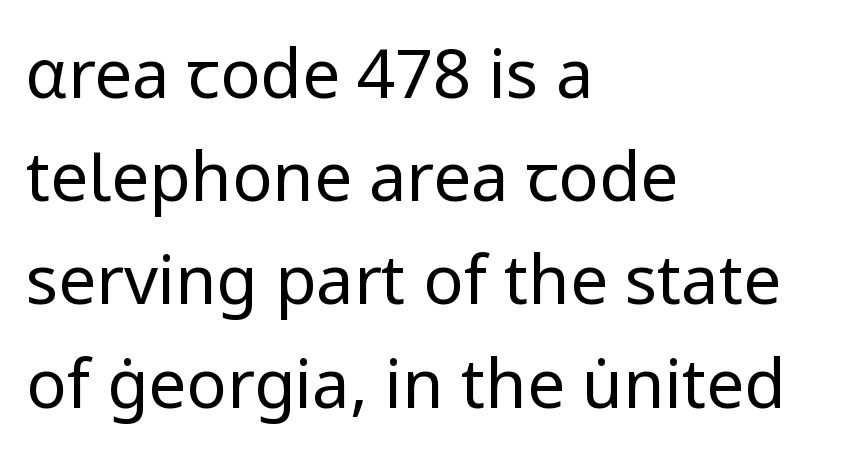
Q: Is the text bold? A: No.
Q: Is the text italic (slanted)? A: No, it is upright.
Q: Is the typeface a serif or a sans-serif typeface? A: Sans-serif.
Q: Is the text underlined? A: No.
Q: How is the paragraph aligned? A: Left-aligned.
Q: Is the spacing between letters normal or unusually wide? A: Normal.
Q: Is the spacing between lines tight, normal or loose? A: Normal.
Q: Width (condensed, normal, or wide)? A: Normal.
Q: Stroke contrast? A: Low.
Q: x-height? A: Medium.
Q: Monospaced? A: No.
